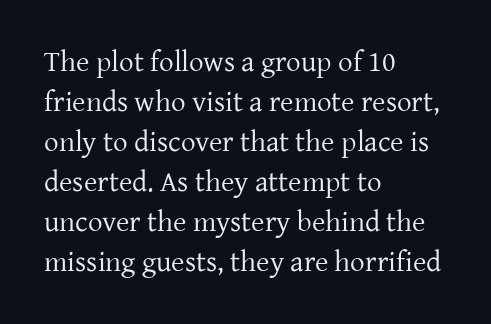
The image shows 29 px regular-weight serif type, upright; set left-aligned, normal line spacing (1.38x), normal letter spacing, not underlined; low stroke contrast and a medium x-height.
